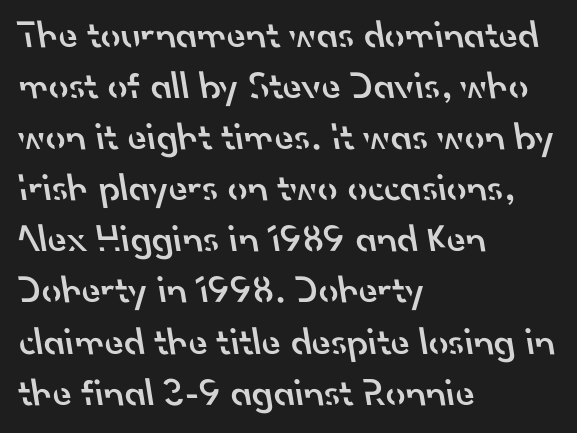
{"serif": "no", "bold": "semi", "weight": "semibold", "width": "normal", "stroke_contrast": "low", "x_height": "small", "monospaced": "no", "underline": "no", "align": "left", "line_spacing": "normal", "line_spacing_ratio": 1.31, "letter_spacing": "normal", "letter_spacing_em": 0.0, "glyph_px": 39}
